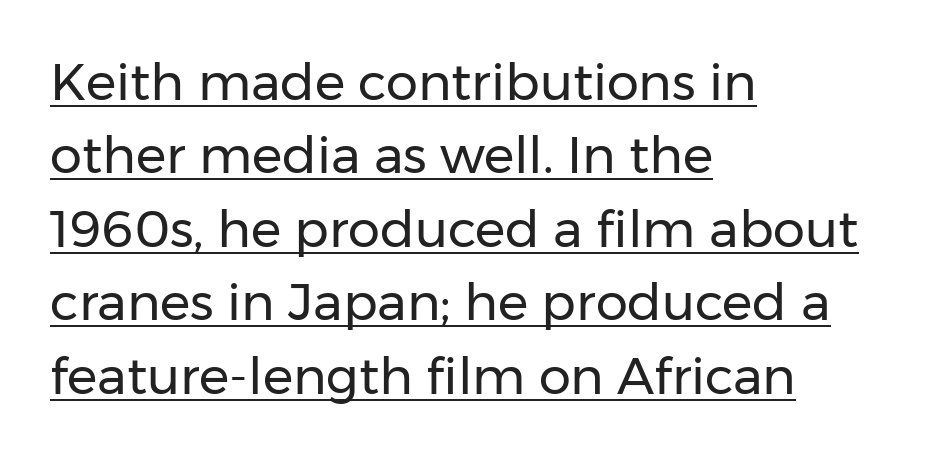
Q: Is the text bold? A: No.
Q: Is the text italic (slanted)? A: No, it is upright.
Q: Is the typeface a serif or a sans-serif typeface? A: Sans-serif.
Q: Is the text underlined? A: Yes.
Q: How is the paragraph aligned? A: Left-aligned.
Q: Is the spacing between letters normal or unusually wide? A: Normal.
Q: Is the spacing between lines tight, normal or loose? A: Normal.
Q: Width (condensed, normal, or wide)? A: Normal.
Q: Stroke contrast? A: Low.
Q: x-height? A: Medium.
Q: Monospaced? A: No.
